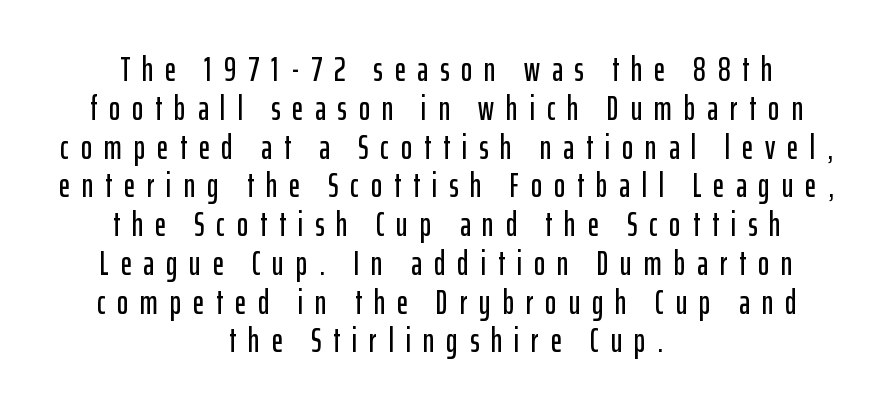
Q: Is the text italic (slanted)? A: No, it is upright.
Q: Is the typeface a serif or a sans-serif typeface? A: Sans-serif.
Q: Is the text underlined? A: No.
Q: How is the paragraph aligned? A: Centered.
Q: Is the spacing between letters normal or unusually wide? A: Unusually wide.
Q: Is the spacing between lines tight, normal or loose? A: Tight.
Q: Width (condensed, normal, or wide)? A: Condensed.
Q: Stroke contrast? A: Low.
Q: x-height? A: Medium.
Q: Monospaced? A: No.
